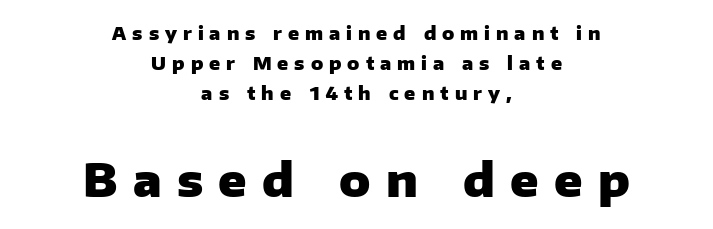
Q: Is the text bold? A: Yes.
Q: Is the text italic (slanted)? A: No, it is upright.
Q: Is the typeface a serif or a sans-serif typeface? A: Sans-serif.
Q: Is the text underlined? A: No.
Q: How is the paragraph aligned? A: Centered.
Q: Is the spacing between letters normal or unusually wide? A: Unusually wide.
Q: Is the spacing between lines tight, normal or loose? A: Normal.
Q: Which block of text is set in a larger size, the first (top) or the second (bottom)? A: The second (bottom) one.
Q: Width (condensed, normal, or wide)? A: Normal.
Q: Stroke contrast? A: Low.
Q: x-height? A: Medium.
Q: Monospaced? A: No.
